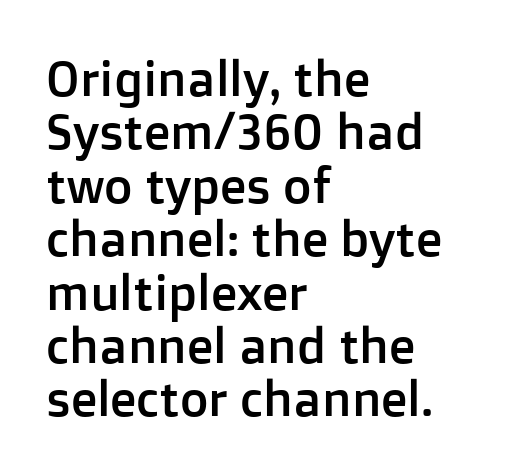
Q: Is the text italic (slanted)? A: No, it is upright.
Q: Is the typeface a serif or a sans-serif typeface? A: Sans-serif.
Q: Is the text underlined? A: No.
Q: How is the paragraph aligned? A: Left-aligned.
Q: Is the spacing between letters normal or unusually wide? A: Normal.
Q: Is the spacing between lines tight, normal or loose? A: Tight.
Q: Width (condensed, normal, or wide)? A: Normal.
Q: Stroke contrast? A: Low.
Q: x-height? A: Medium.
Q: Monospaced? A: No.
